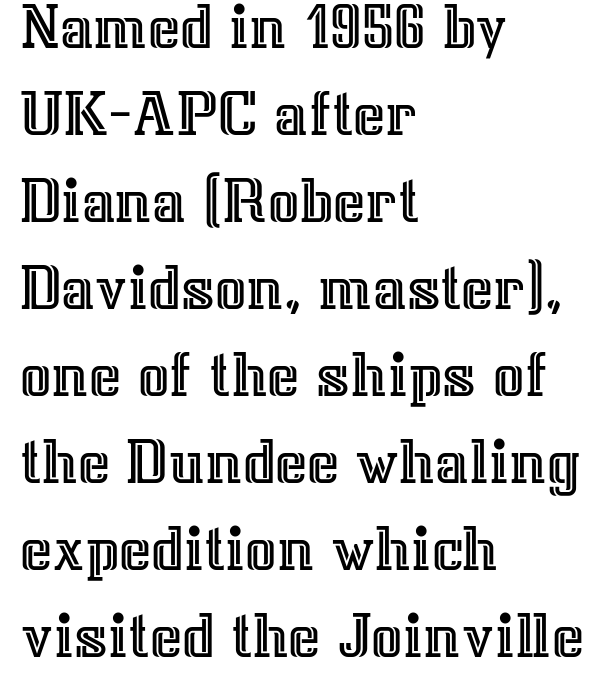
Q: Is the text italic (slanted)? A: No, it is upright.
Q: Is the text underlined? A: No.
Q: How is the paragraph aligned? A: Left-aligned.
Q: Is the spacing between letters normal or unusually wide? A: Normal.
Q: Is the spacing between lines tight, normal or loose? A: Normal.
Q: Width (condensed, normal, or wide)? A: Normal.
Q: x-height? A: Medium.
Q: Monospaced? A: No.
